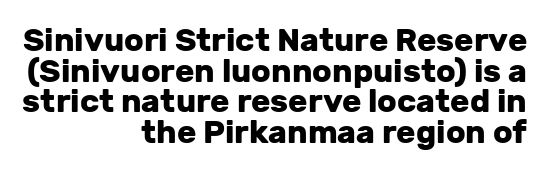
Q: Is the text bold? A: Yes.
Q: Is the text italic (slanted)? A: No, it is upright.
Q: Is the typeface a serif or a sans-serif typeface? A: Sans-serif.
Q: Is the text underlined? A: No.
Q: How is the paragraph aligned? A: Right-aligned.
Q: Is the spacing between letters normal or unusually wide? A: Normal.
Q: Is the spacing between lines tight, normal or loose? A: Tight.
Q: Width (condensed, normal, or wide)? A: Normal.
Q: Stroke contrast? A: Low.
Q: x-height? A: Medium.
Q: Monospaced? A: No.
